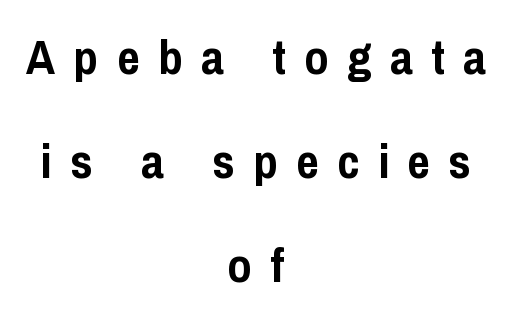
The image shows 49 px semibold, condensed sans-serif type, upright; set centered, loose line spacing (2.12x), unusually wide letter spacing (+0.38 em), not underlined; low stroke contrast and a medium x-height.
